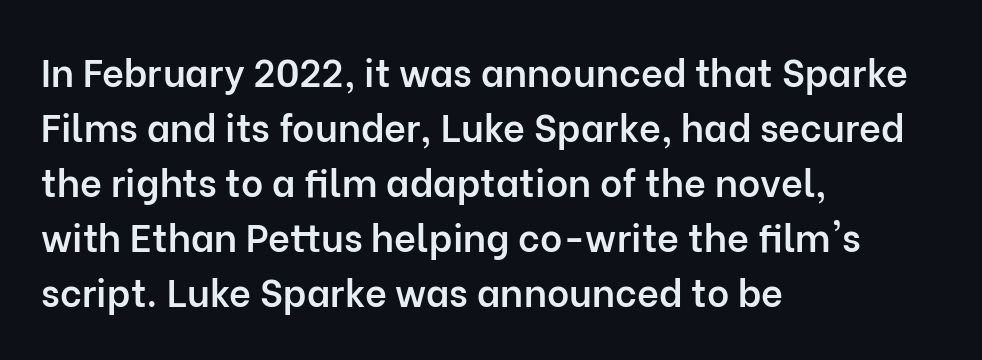
Q: Is the text bold? A: Semi-bold.
Q: Is the text italic (slanted)? A: No, it is upright.
Q: Is the typeface a serif or a sans-serif typeface? A: Sans-serif.
Q: Is the text underlined? A: No.
Q: How is the paragraph aligned? A: Left-aligned.
Q: Is the spacing between letters normal or unusually wide? A: Normal.
Q: Is the spacing between lines tight, normal or loose? A: Normal.
Q: Width (condensed, normal, or wide)? A: Normal.
Q: Stroke contrast? A: Low.
Q: x-height? A: Medium.
Q: Monospaced? A: No.
